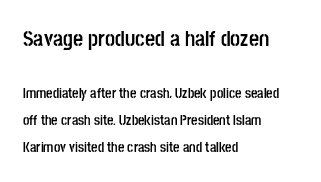
{"italic": "no", "bold": "yes", "underline": "no", "align": "left", "line_spacing": "loose", "line_spacing_ratio": 1.92, "letter_spacing": "normal", "letter_spacing_em": 0.0, "larger_block": "first", "size_ratio": 1.57, "glyph_px": 22}
